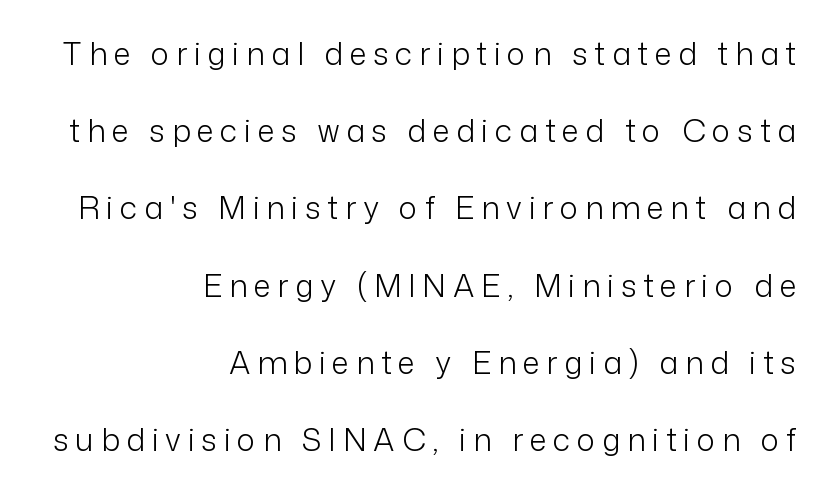
The image shows 31 px light sans-serif type, upright; set right-aligned, loose line spacing (2.49x), unusually wide letter spacing (+0.22 em), not underlined; low stroke contrast and a medium x-height.
